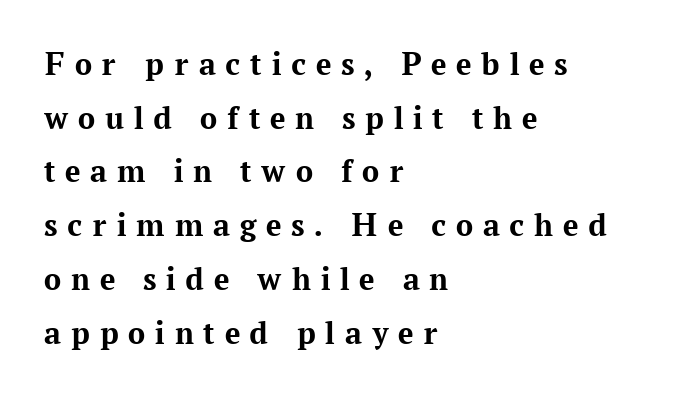
{"serif": "yes", "italic": "no", "bold": "yes", "weight": "bold", "width": "normal", "stroke_contrast": "medium", "x_height": "medium", "monospaced": "no", "underline": "no", "align": "left", "line_spacing": "normal", "line_spacing_ratio": 1.58, "letter_spacing": "wide", "letter_spacing_em": 0.29, "glyph_px": 34}
